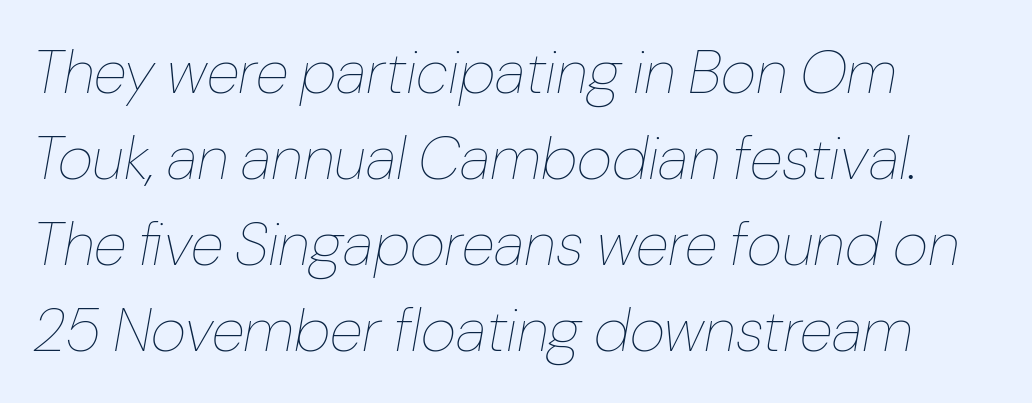
Q: Is the text bold? A: No.
Q: Is the text italic (slanted)? A: Yes, it leans right by about 10 degrees.
Q: Is the text underlined? A: No.
Q: How is the paragraph aligned? A: Left-aligned.
Q: Is the spacing between letters normal or unusually wide? A: Normal.
Q: Is the spacing between lines tight, normal or loose? A: Normal.
Q: Width (condensed, normal, or wide)? A: Normal.
Q: Stroke contrast? A: Low.
Q: x-height? A: Medium.
Q: Monospaced? A: No.
